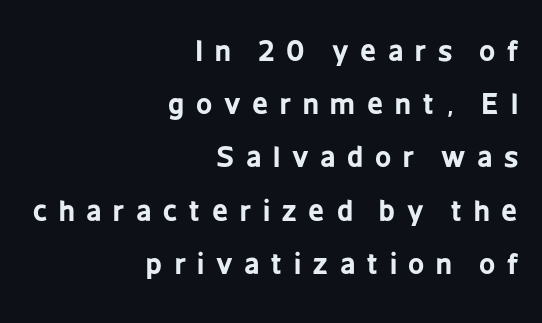
{"serif": "no", "italic": "no", "bold": "yes", "weight": "bold", "width": "condensed", "stroke_contrast": "low", "x_height": "medium", "monospaced": "no", "underline": "no", "align": "right", "line_spacing": "loose", "line_spacing_ratio": 1.9, "letter_spacing": "wide", "letter_spacing_em": 0.42, "glyph_px": 28}
